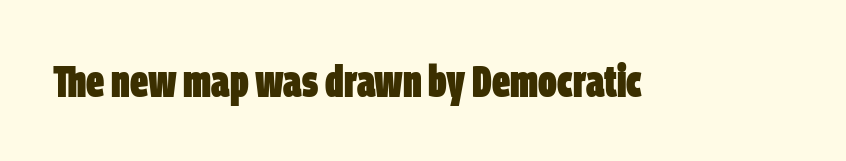
The type is set solid horizontally, with unmodified tracking. This is heavy type, rendered in bold. Glance below the letters and you will spot only blank space. No feet cap the strokes, marking this as sans-serif type. Character widths vary here, with narrow letters taking less room than wide ones.
